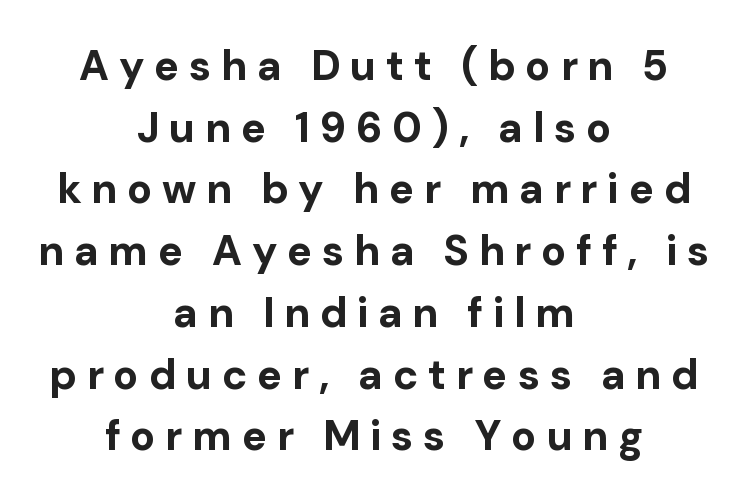
The image shows 42 px bold sans-serif type, upright; set centered, normal line spacing (1.47x), unusually wide letter spacing (+0.23 em), not underlined; low stroke contrast and a medium x-height.
